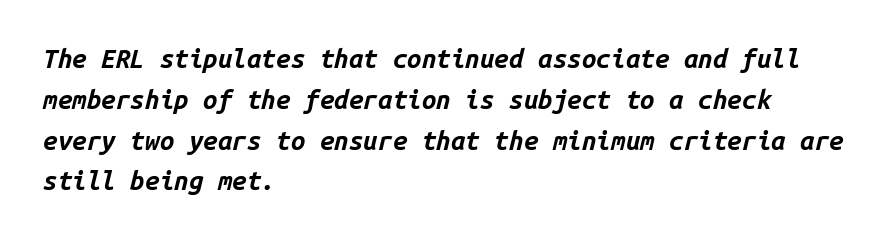
Q: Is the text bold? A: Yes.
Q: Is the text italic (slanted)? A: Yes, it leans right by about 14 degrees.
Q: Is the text underlined? A: No.
Q: How is the paragraph aligned? A: Left-aligned.
Q: Is the spacing between letters normal or unusually wide? A: Normal.
Q: Is the spacing between lines tight, normal or loose? A: Normal.
